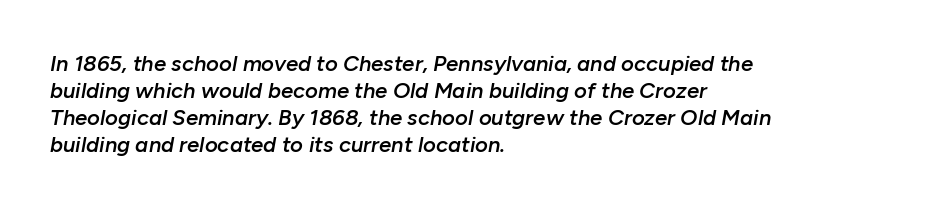
The tracking reads as untouched default to a designer's eye. Strokes here are thickened, but only to semibold level. Is the type slanted? Yes — the strokes lean at a clear angle. Bare-footed words on every line. Short and long lines alike share a common starting point at left.
